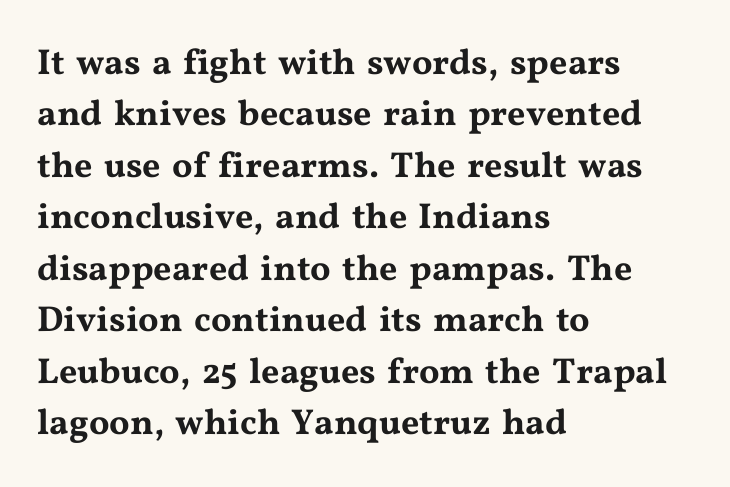
Q: Is the text italic (slanted)? A: No, it is upright.
Q: Is the typeface a serif or a sans-serif typeface? A: Serif.
Q: Is the text underlined? A: No.
Q: How is the paragraph aligned? A: Left-aligned.
Q: Is the spacing between letters normal or unusually wide? A: Normal.
Q: Is the spacing between lines tight, normal or loose? A: Normal.
Q: Width (condensed, normal, or wide)? A: Wide.
Q: Stroke contrast? A: Medium.
Q: x-height? A: Medium.
Q: Monospaced? A: No.
